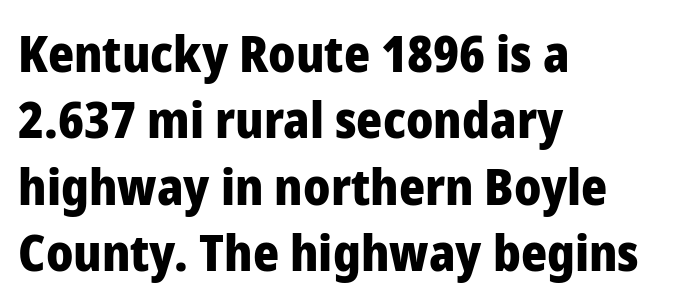
What stands out about the letter spacing? Nothing — it is the standard amount. Line starts are locked; line ends wander. Letters rest on an invisible, unmarked baseline. The typeface chosen for these lines omits serifs.
